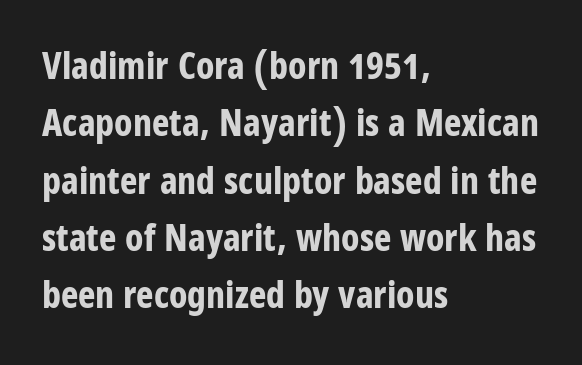
Is this a fixed-width face? No — the glyphs have proportional, varying widths. Decoration check: the copy has no underline. Upright lettering throughout. Font category for this specimen: sans-serif. Leftover space on each line is placed entirely after the last word. Is the type bold? Yes — the strokes are clearly thick and heavy.
